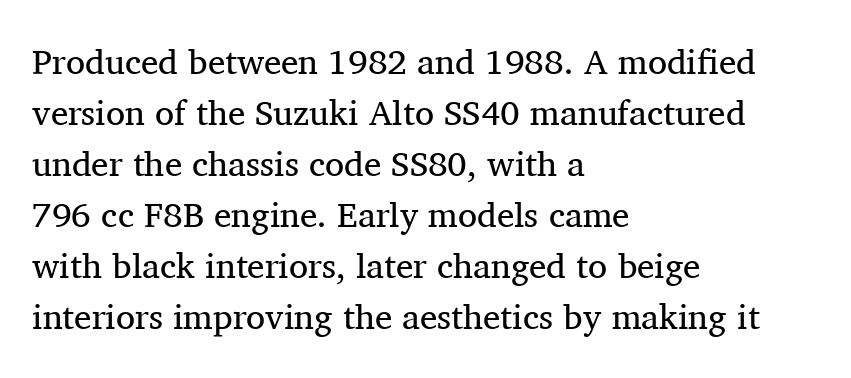
{"serif": "yes", "italic": "no", "bold": "no", "weight": "regular", "width": "normal", "stroke_contrast": "medium", "x_height": "medium", "monospaced": "no", "underline": "no", "align": "left", "line_spacing": "normal", "line_spacing_ratio": 1.46, "letter_spacing": "normal", "letter_spacing_em": 0.0, "glyph_px": 35}
